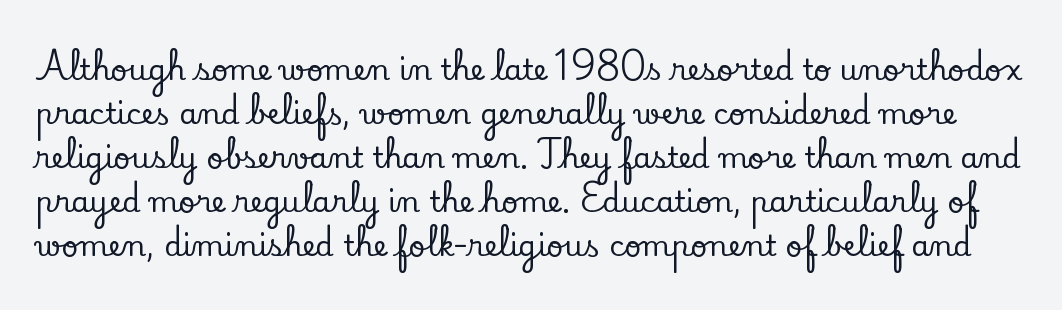
{"serif": "yes", "italic": "no", "width": "normal", "stroke_contrast": "low", "x_height": "small", "monospaced": "no", "underline": "no", "line_spacing": "normal", "line_spacing_ratio": 1.52, "letter_spacing": "normal", "letter_spacing_em": 0.0, "glyph_px": 29}
